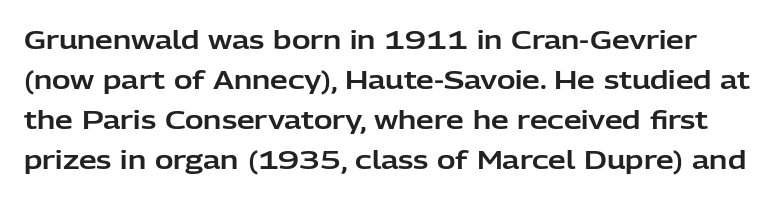
The image shows 25 px text type, upright; set normal line spacing (1.6x), normal letter spacing, not underlined.
